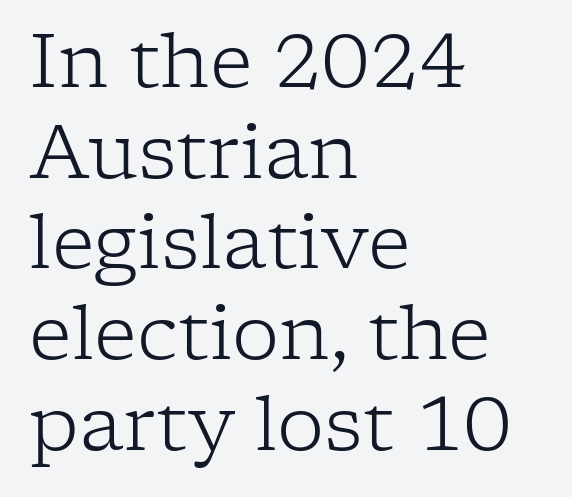
{"serif": "yes", "italic": "no", "bold": "no", "weight": "light", "width": "normal", "stroke_contrast": "low", "x_height": "medium", "monospaced": "no", "underline": "no", "align": "left", "line_spacing_ratio": 1.21, "letter_spacing": "normal", "letter_spacing_em": 0.0, "glyph_px": 75}
